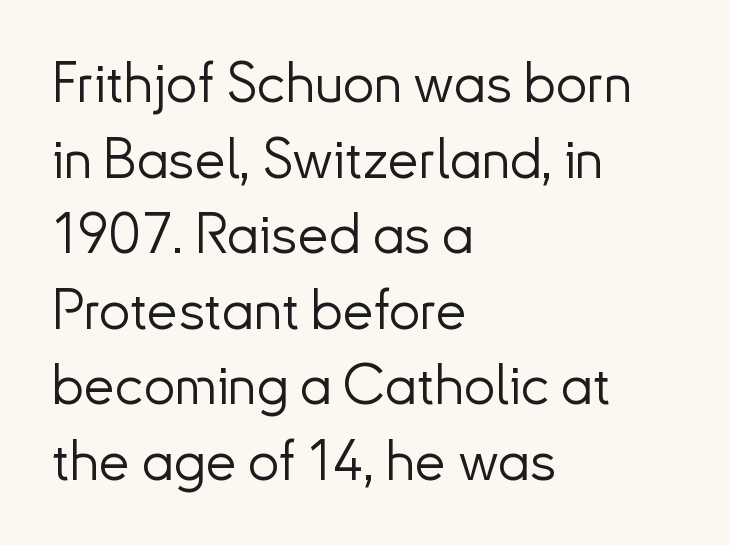
The lettering stays uniformly vertical, giving the passage a roman look. Here the glyphs are tracked normally, forming tight word shapes. The weight tops out at a normal text grade. Line beginnings align vertically; line endings do not. Is this a sans? Yes — the strokes have no serifs. Spacing verdict: proportional, widths tailored to each character.
